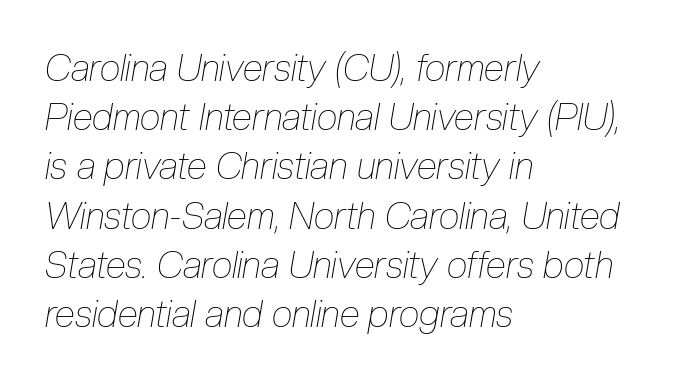
This rendering features lettering with no underline. Letter spacing: default. The weight would be labelled regular, book, light, or lighter still. In CSS terms this would be text-align: left. Observe the lean: these are italic letterforms. Each letter keeps its own natural width here, so spacing adapts to shape.
